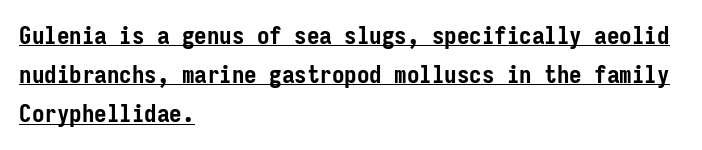
Baseline-to-baseline distance is the conventional proportion of letter height. The lines are quadded left. The rendered words wear a rule along their underside. These words are printed bold, with thick strokes throughout. Students, note that the glyphs here touch the page at normal intervals.
